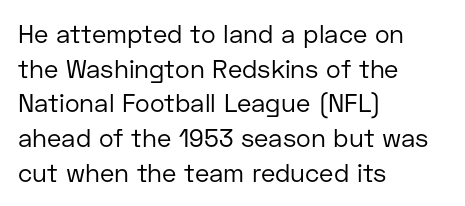
The image shows 25 px text type, upright; set left-aligned, normal line spacing (1.39x), normal letter spacing, not underlined.
